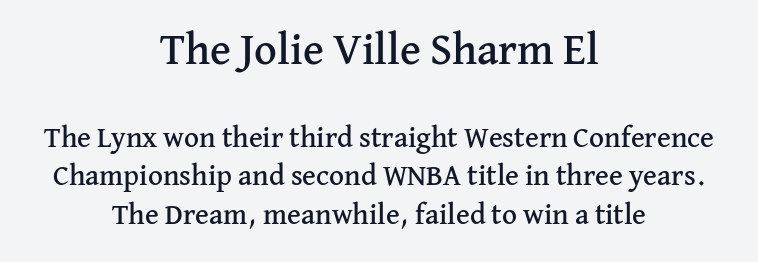
{"serif": "yes", "italic": "no", "width": "normal", "stroke_contrast": "medium", "x_height": "medium", "monospaced": "no", "underline": "no", "align": "center", "line_spacing": "normal", "line_spacing_ratio": 1.33, "letter_spacing": "normal", "letter_spacing_em": 0.0, "larger_block": "first", "size_ratio": 1.52, "glyph_px": 44}
